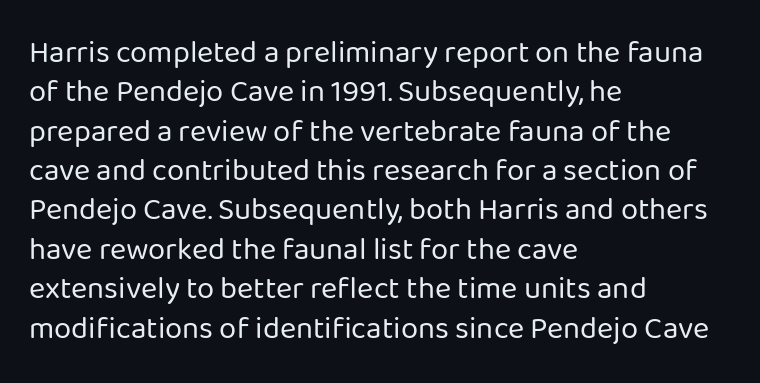
{"serif": "no", "italic": "no", "bold": "no", "weight": "regular", "width": "normal", "stroke_contrast": "low", "x_height": "medium", "monospaced": "no", "underline": "no", "align": "left", "line_spacing": "normal", "line_spacing_ratio": 1.27, "letter_spacing": "normal", "letter_spacing_em": 0.0, "glyph_px": 31}
